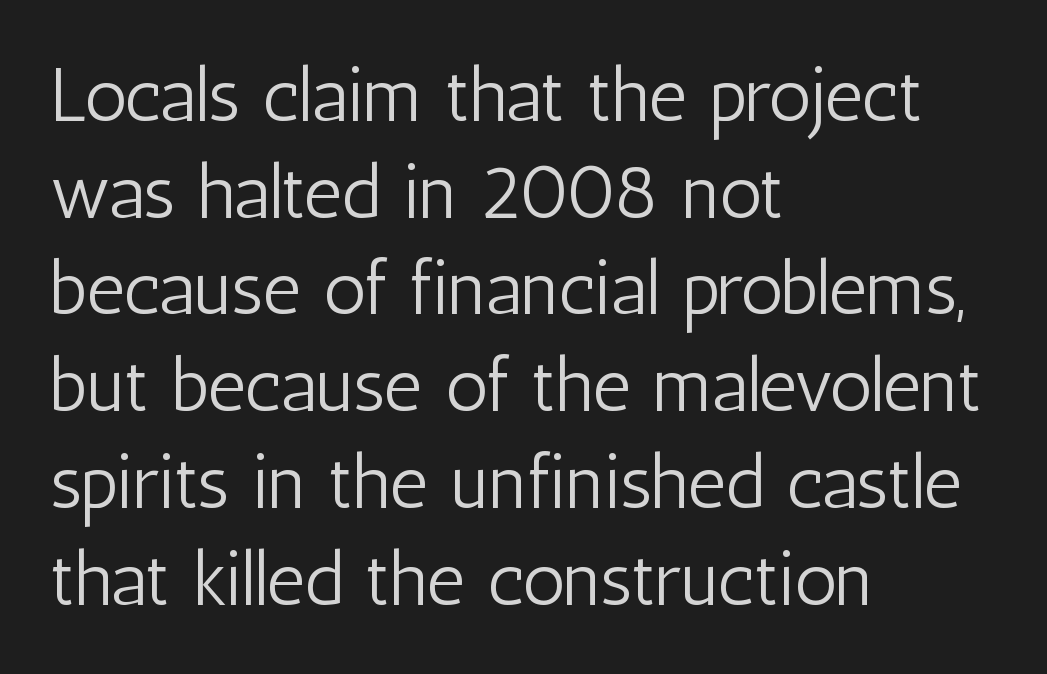
Spacing verdict: proportional, widths tailored to each character. The typesetting does not lean heavy: it is not bold. A classic flush-left, rag-right setting is used for this passage. This sample uses an upright cut, with every glyph sitting square on the baseline. Students, note that the glyphs here touch the page at normal intervals.
